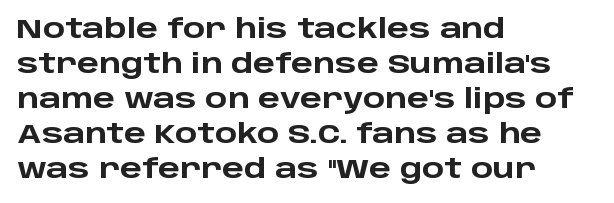
Spacing between characters is what you'd get straight out of the box. If you drew a line through each stem, it would be perfectly vertical. Which margin do the lines hug? The left one — the right edge is uneven. Leading: standard. Is the type bold? Yes — the strokes are clearly thick and heavy.
